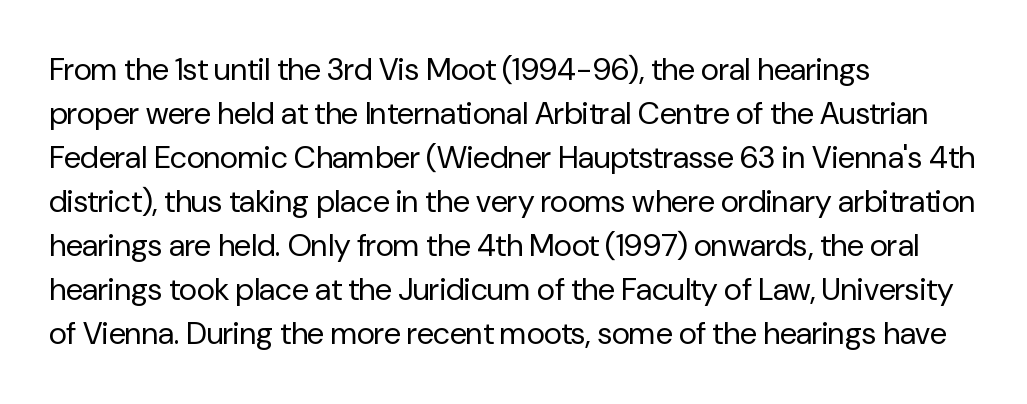
The image shows 31 px regular-weight sans-serif type, upright; set left-aligned, normal line spacing (1.42x), normal letter spacing, not underlined; low stroke contrast and a medium x-height.
